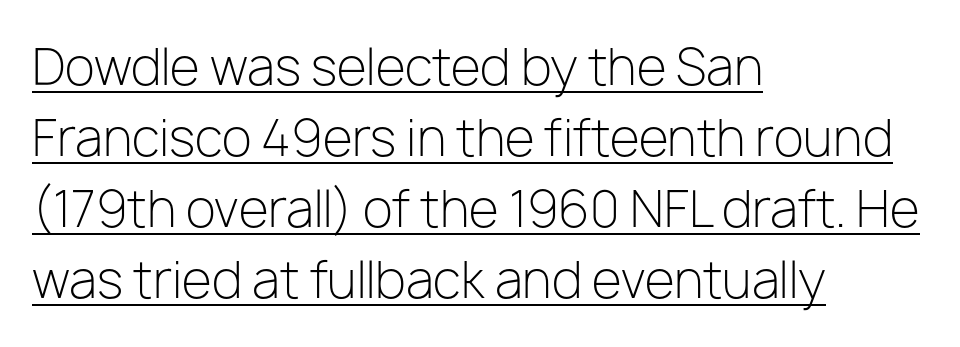
Q: Is the text bold? A: No.
Q: Is the text italic (slanted)? A: No, it is upright.
Q: Is the typeface a serif or a sans-serif typeface? A: Sans-serif.
Q: Is the text underlined? A: Yes.
Q: How is the paragraph aligned? A: Left-aligned.
Q: Is the spacing between letters normal or unusually wide? A: Normal.
Q: Is the spacing between lines tight, normal or loose? A: Normal.
Q: Width (condensed, normal, or wide)? A: Normal.
Q: Stroke contrast? A: Low.
Q: x-height? A: Medium.
Q: Monospaced? A: No.
